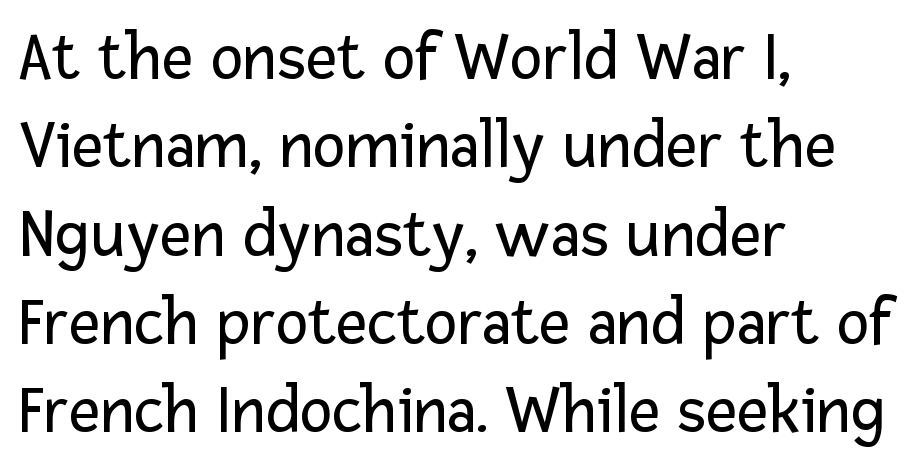
Q: Is the text bold? A: No.
Q: Is the text italic (slanted)? A: No, it is upright.
Q: Is the typeface a serif or a sans-serif typeface? A: Sans-serif.
Q: Is the text underlined? A: No.
Q: How is the paragraph aligned? A: Left-aligned.
Q: Is the spacing between letters normal or unusually wide? A: Normal.
Q: Is the spacing between lines tight, normal or loose? A: Normal.
Q: Width (condensed, normal, or wide)? A: Normal.
Q: Stroke contrast? A: Low.
Q: x-height? A: Medium.
Q: Monospaced? A: No.
